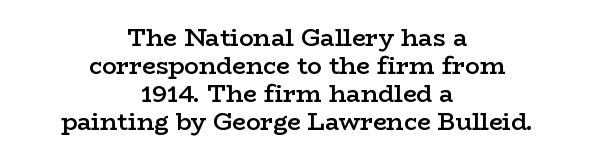
Posture: straight, roman, zero tilt. Stroke thickness is moderately raised; the sample reads as semibold. Centered paragraph, ragged on both sides. Anything drawn beneath the words? Only blank space. The letterforms sit shoulder to shoulder at normal distance.
